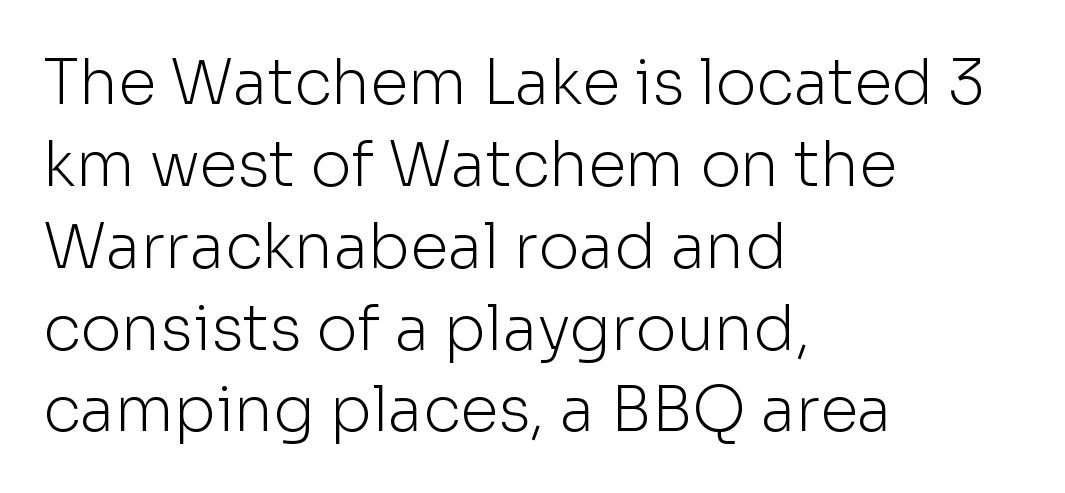
Q: Is the text bold? A: No.
Q: Is the text italic (slanted)? A: No, it is upright.
Q: Is the typeface a serif or a sans-serif typeface? A: Sans-serif.
Q: Is the text underlined? A: No.
Q: How is the paragraph aligned? A: Left-aligned.
Q: Is the spacing between letters normal or unusually wide? A: Normal.
Q: Is the spacing between lines tight, normal or loose? A: Normal.
Q: Width (condensed, normal, or wide)? A: Normal.
Q: Stroke contrast? A: Low.
Q: x-height? A: Medium.
Q: Monospaced? A: No.
